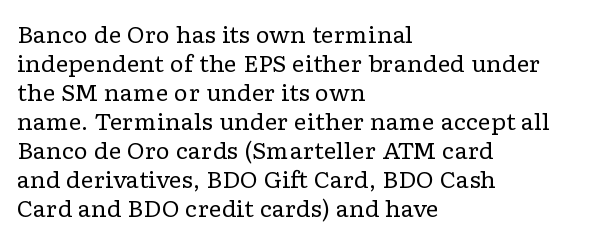
The image shows 22 px text type, upright; set left-aligned, normal line spacing (1.32x), normal letter spacing, not underlined.
